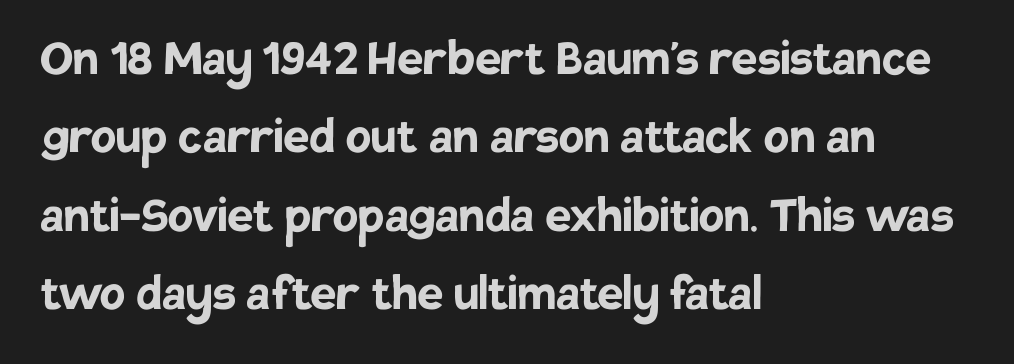
Q: Is the text bold? A: Yes.
Q: Is the text italic (slanted)? A: No, it is upright.
Q: Is the typeface a serif or a sans-serif typeface? A: Sans-serif.
Q: Is the text underlined? A: No.
Q: How is the paragraph aligned? A: Left-aligned.
Q: Is the spacing between letters normal or unusually wide? A: Normal.
Q: Is the spacing between lines tight, normal or loose? A: Normal.
Q: Width (condensed, normal, or wide)? A: Normal.
Q: Stroke contrast? A: Low.
Q: x-height? A: Large.
Q: Monospaced? A: No.
